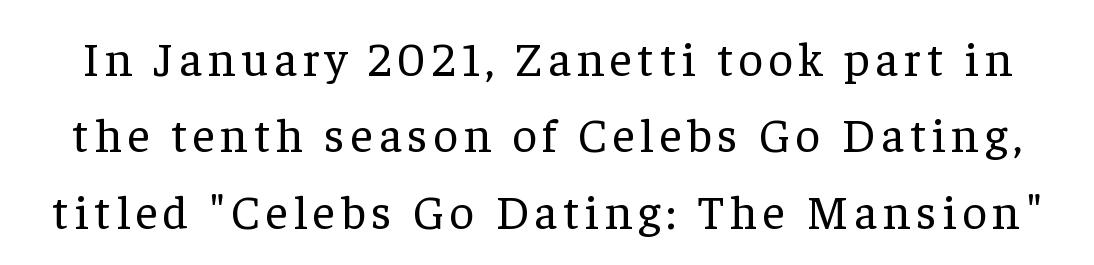
Q: Is the text bold? A: No.
Q: Is the text italic (slanted)? A: No, it is upright.
Q: Is the typeface a serif or a sans-serif typeface? A: Serif.
Q: Is the text underlined? A: No.
Q: Is the spacing between lines tight, normal or loose? A: Normal.
Q: Width (condensed, normal, or wide)? A: Normal.
Q: Stroke contrast? A: Low.
Q: x-height? A: Medium.
Q: Monospaced? A: No.
